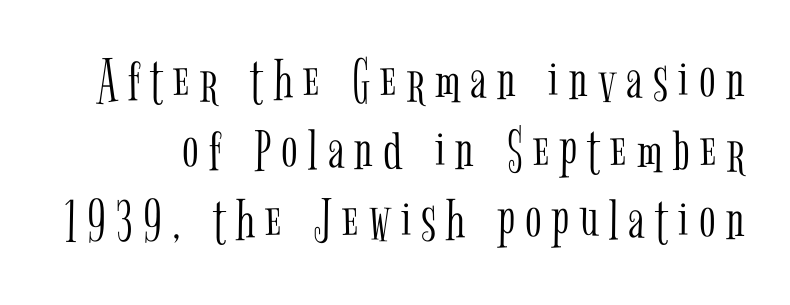
The image shows 61 px light, condensed serif type, upright; set tight line spacing (1.15x), not underlined; low stroke contrast and a medium x-height.
